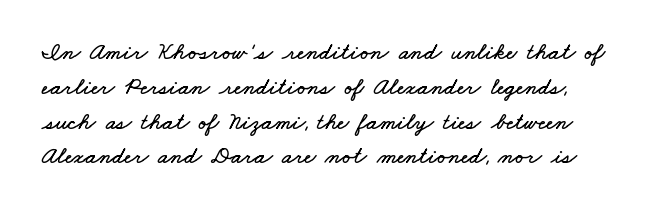
{"underline": "no", "line_spacing": "normal", "line_spacing_ratio": 1.45, "letter_spacing": "normal", "letter_spacing_em": 0.0, "glyph_px": 24}
